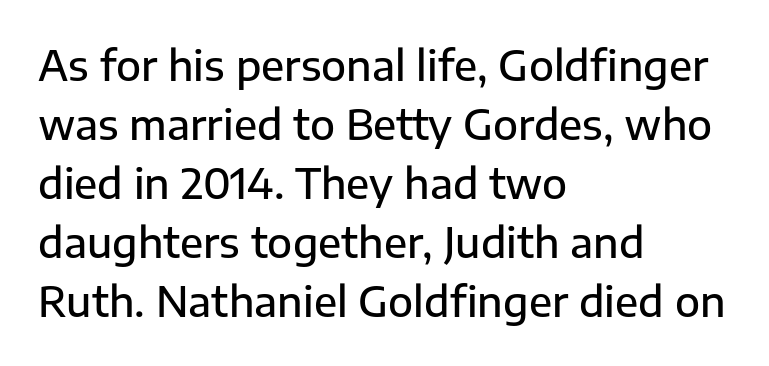
Q: Is the text bold? A: Semi-bold.
Q: Is the text italic (slanted)? A: No, it is upright.
Q: Is the typeface a serif or a sans-serif typeface? A: Sans-serif.
Q: Is the text underlined? A: No.
Q: How is the paragraph aligned? A: Left-aligned.
Q: Is the spacing between letters normal or unusually wide? A: Normal.
Q: Is the spacing between lines tight, normal or loose? A: Normal.
Q: Width (condensed, normal, or wide)? A: Normal.
Q: Stroke contrast? A: Low.
Q: x-height? A: Medium.
Q: Monospaced? A: No.
